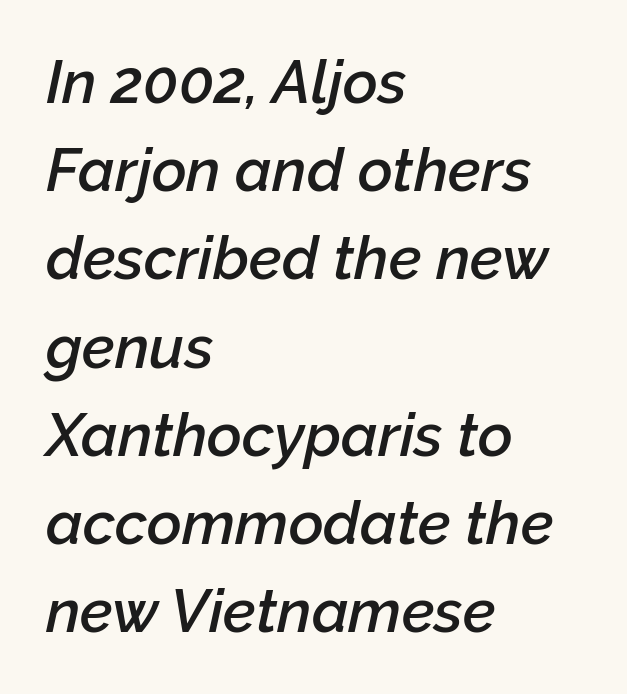
{"italic": "yes", "lean": "right", "slant_degrees": 12, "bold": "semi", "weight": "semibold", "width": "normal", "stroke_contrast": "low", "x_height": "medium", "monospaced": "no", "underline": "no", "align": "left", "line_spacing": "normal", "line_spacing_ratio": 1.47, "letter_spacing": "normal", "letter_spacing_em": 0.0, "glyph_px": 60}
